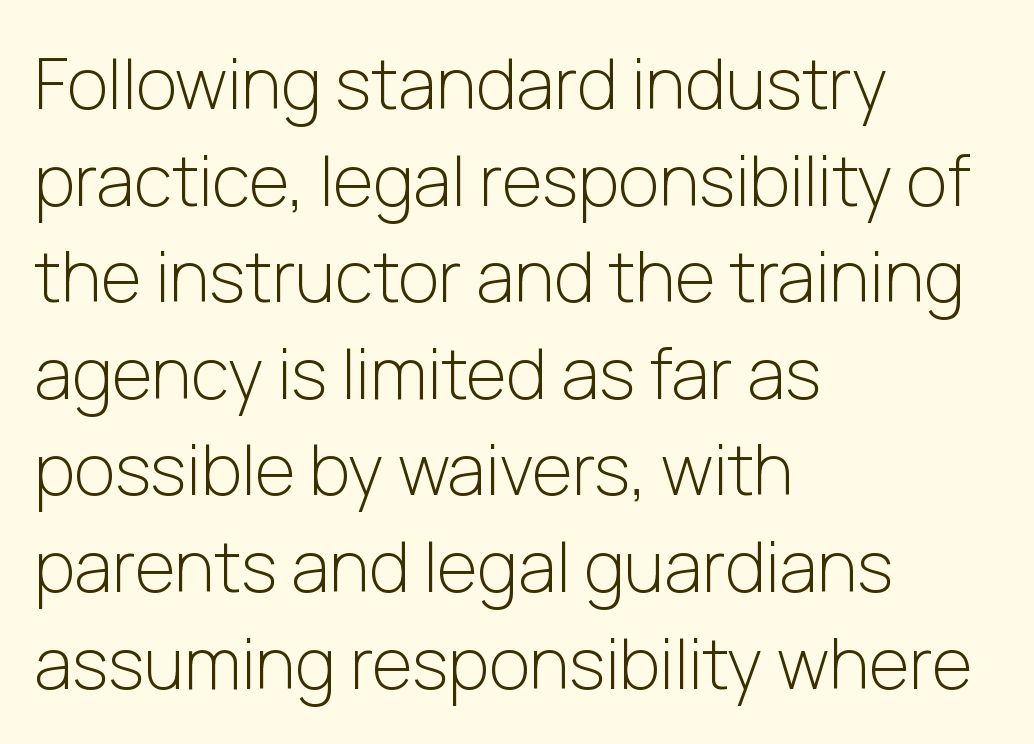
Q: Is the text bold? A: No.
Q: Is the text italic (slanted)? A: No, it is upright.
Q: Is the typeface a serif or a sans-serif typeface? A: Sans-serif.
Q: Is the text underlined? A: No.
Q: How is the paragraph aligned? A: Left-aligned.
Q: Is the spacing between letters normal or unusually wide? A: Normal.
Q: Is the spacing between lines tight, normal or loose? A: Normal.
Q: Width (condensed, normal, or wide)? A: Normal.
Q: Stroke contrast? A: Low.
Q: x-height? A: Medium.
Q: Monospaced? A: No.
